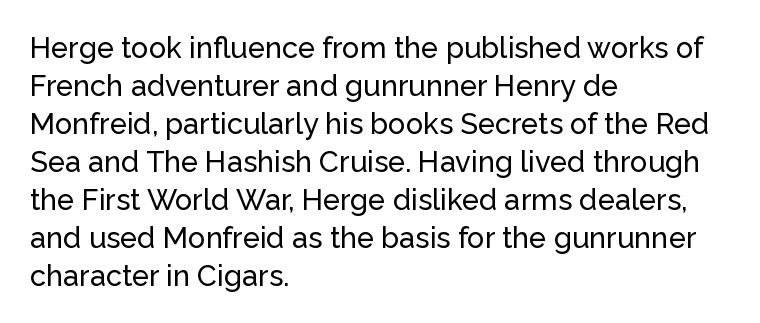
{"serif": "no", "italic": "no", "width": "normal", "stroke_contrast": "low", "x_height": "medium", "monospaced": "no", "underline": "no", "align": "left", "line_spacing": "normal", "line_spacing_ratio": 1.31, "letter_spacing": "normal", "letter_spacing_em": 0.0, "glyph_px": 29}
